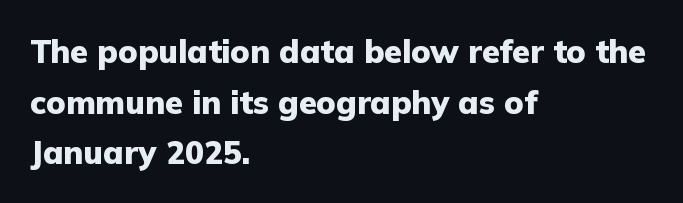
Note the varied advance widths — an 'i' is clearly narrower than an 'm'. Underline: absent. In CSS terms this would be text-align: left. What kind of face is this? One without serifs — a sans. You'd pick this weight for a headline — it's a proper bold. The space between consecutive lines is moderate.
